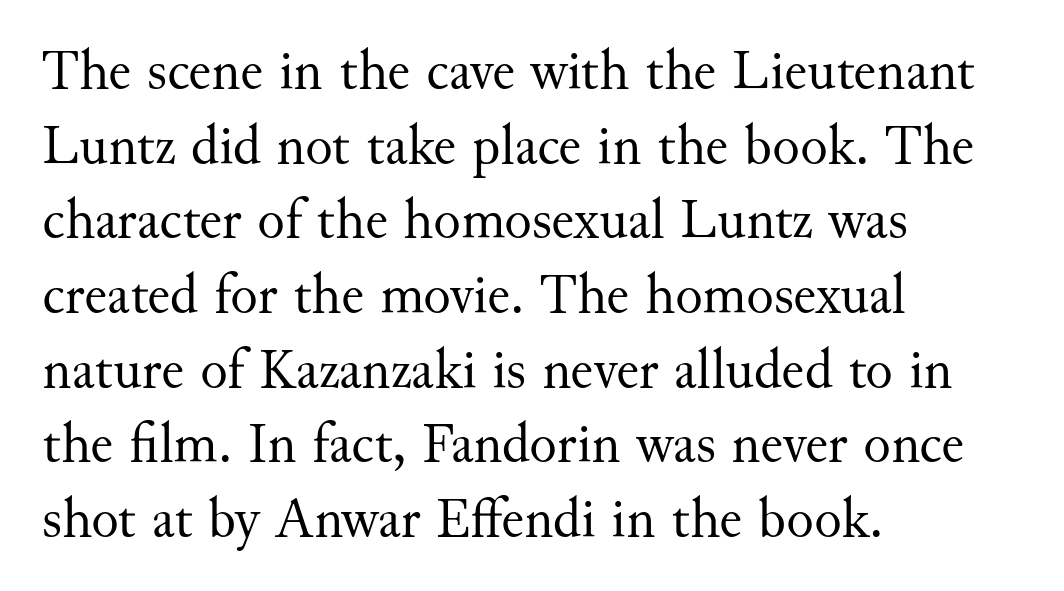
Q: Is the text bold? A: No.
Q: Is the text italic (slanted)? A: No, it is upright.
Q: Is the typeface a serif or a sans-serif typeface? A: Serif.
Q: Is the text underlined? A: No.
Q: How is the paragraph aligned? A: Left-aligned.
Q: Is the spacing between letters normal or unusually wide? A: Normal.
Q: Is the spacing between lines tight, normal or loose? A: Normal.
Q: Width (condensed, normal, or wide)? A: Normal.
Q: Stroke contrast? A: Medium.
Q: x-height? A: Small.
Q: Monospaced? A: No.
